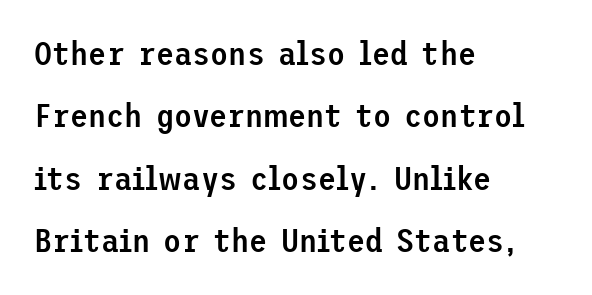
The image shows 33 px semibold sans-serif type, upright; set left-aligned, line spacing 1.89x, normal letter spacing, not underlined; low stroke contrast and a medium x-height.
